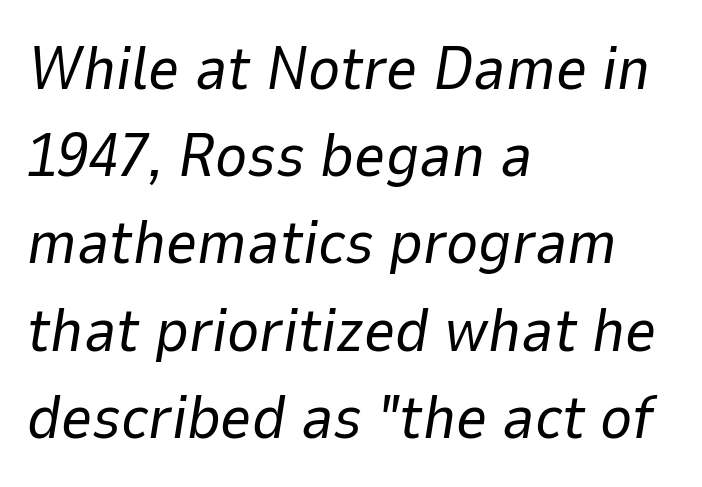
{"italic": "yes", "lean": "right", "slant_degrees": 9, "bold": "no", "weight": "regular", "width": "normal", "stroke_contrast": "low", "x_height": "medium", "monospaced": "no", "underline": "no", "align": "left", "line_spacing": "normal", "line_spacing_ratio": 1.43, "letter_spacing": "normal", "letter_spacing_em": 0.0, "glyph_px": 61}
